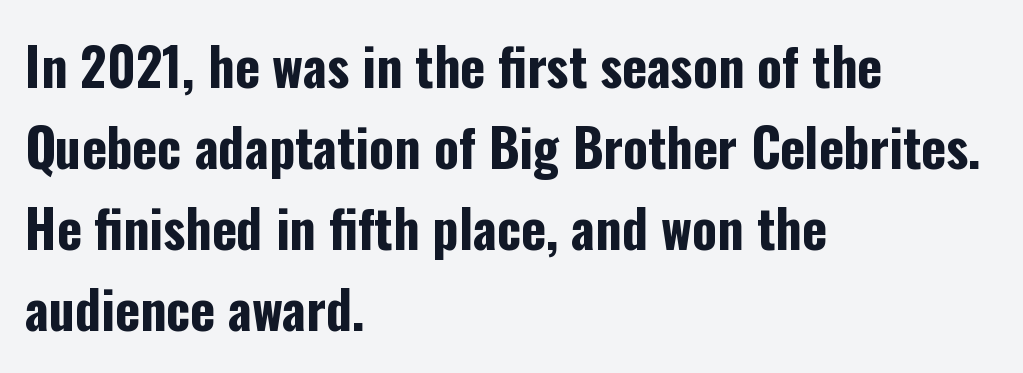
{"serif": "no", "italic": "no", "bold": "yes", "weight": "bold", "width": "condensed", "stroke_contrast": "low", "x_height": "medium", "monospaced": "no", "underline": "no", "align": "left", "line_spacing": "normal", "line_spacing_ratio": 1.56, "letter_spacing": "normal", "letter_spacing_em": 0.0, "glyph_px": 52}
